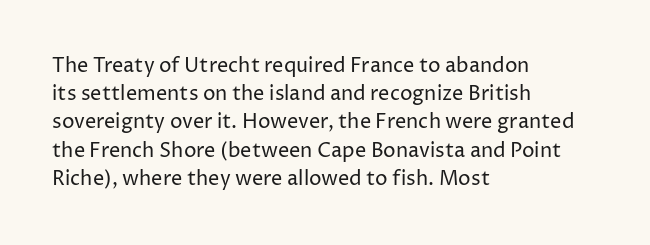
The image shows 20 px text type, upright; set left-aligned, normal line spacing (1.41x), normal letter spacing, not underlined.
